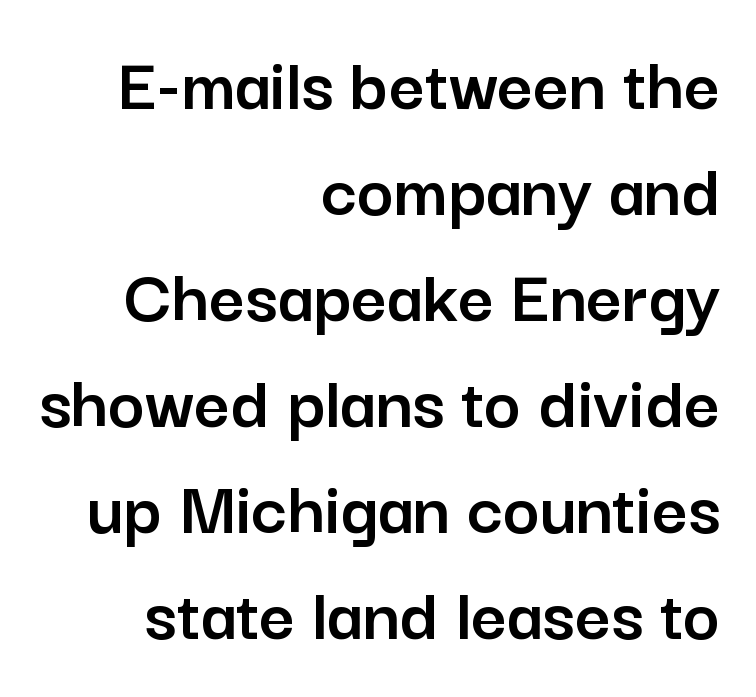
The image shows 78 px sans-serif type, upright; set right-aligned, normal line spacing (1.36x), normal letter spacing, not underlined; low stroke contrast and a medium x-height.
